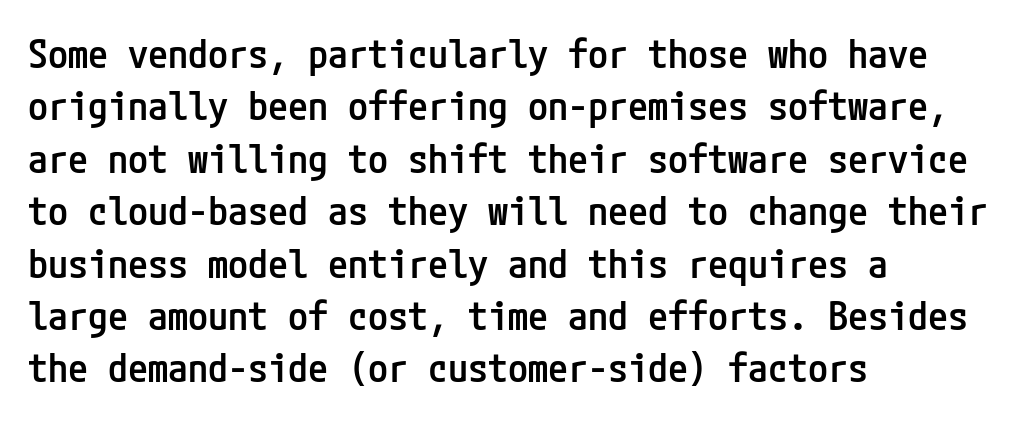
Q: Is the text bold? A: Semi-bold.
Q: Is the text italic (slanted)? A: No, it is upright.
Q: Is the typeface a serif or a sans-serif typeface? A: Sans-serif.
Q: Is the text underlined? A: No.
Q: How is the paragraph aligned? A: Left-aligned.
Q: Is the spacing between letters normal or unusually wide? A: Normal.
Q: Is the spacing between lines tight, normal or loose? A: Normal.
Q: Width (condensed, normal, or wide)? A: Condensed.
Q: Stroke contrast? A: Low.
Q: x-height? A: Medium.
